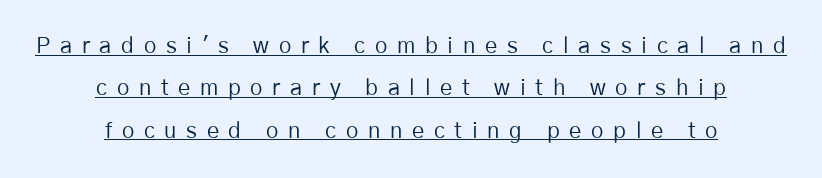
Q: Is the text bold? A: No.
Q: Is the text italic (slanted)? A: No, it is upright.
Q: Is the text underlined? A: Yes.
Q: How is the paragraph aligned? A: Centered.
Q: Is the spacing between letters normal or unusually wide? A: Unusually wide.
Q: Is the spacing between lines tight, normal or loose? A: Loose.
